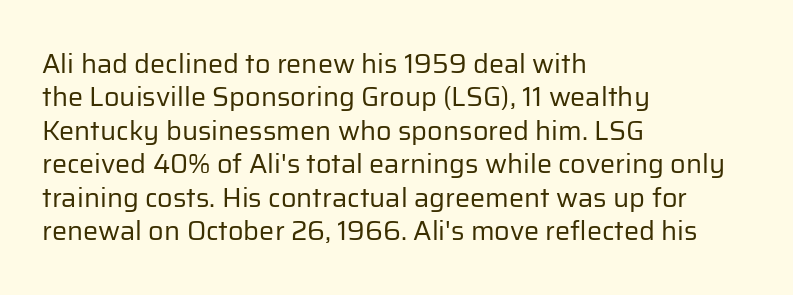
The image shows 27 px text type, upright; set left-aligned, line spacing 1.24x, normal letter spacing, not underlined.
